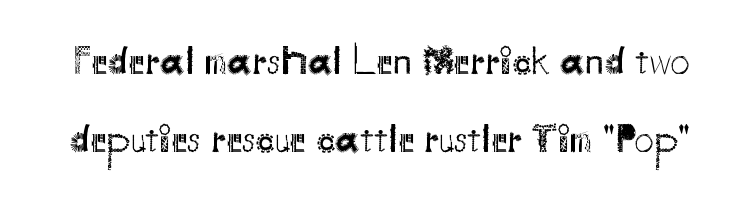
Every stem runs plumb, perpendicular to the baseline. The strokes are not fattened; the text isn't bold. Has an underline been added? It has not. The glyphs in this specimen are sans serif.
